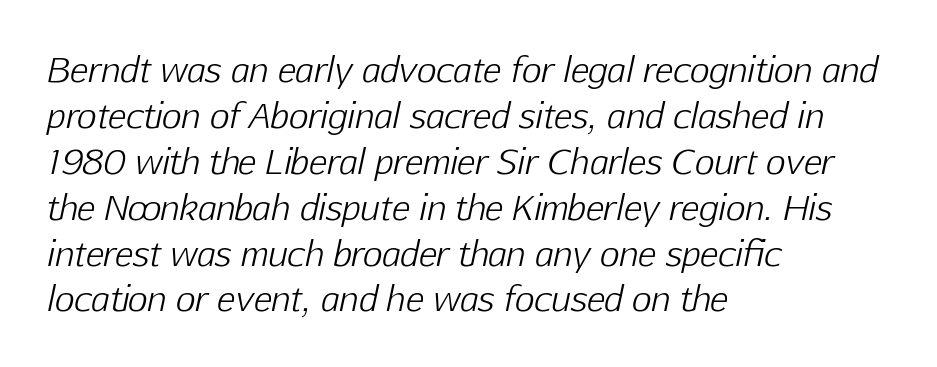
Which margin do the lines hug? The left one — the right edge is uneven. The passage shown is not underscored anywhere. This sample has the flowing, uneven cadence of proportional lettering. These lines were composed using italics. Tracking value appears to be zero — textbook default spacing.
